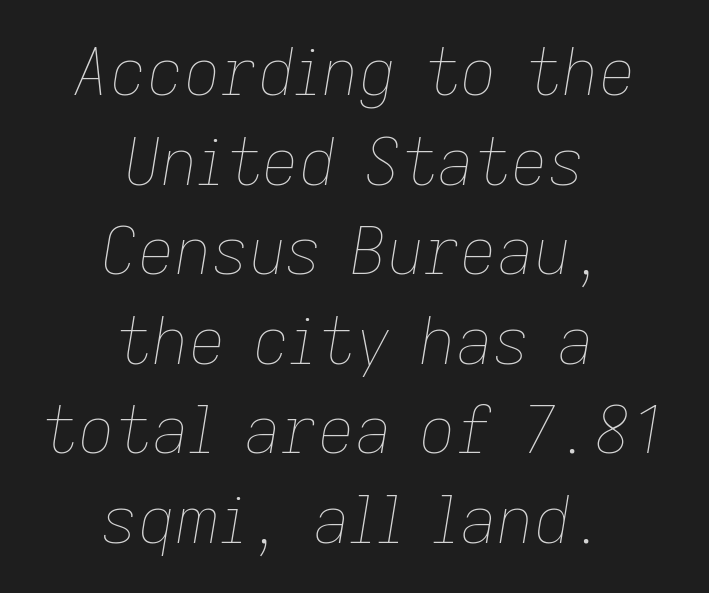
{"italic": "yes", "lean": "right", "slant_degrees": 9, "bold": "no", "weight": "thin", "width": "normal", "stroke_contrast": "low", "x_height": "medium", "monospaced": "no", "underline": "no", "align": "center", "line_spacing": "normal", "line_spacing_ratio": 1.4, "letter_spacing": "normal", "letter_spacing_em": 0.0, "glyph_px": 64}
